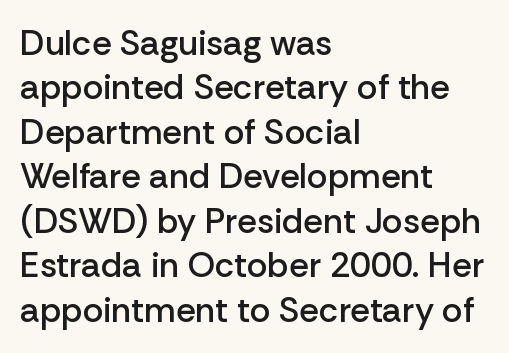
In CSS terms this would be text-align: left. The passage shown is semibold, sitting just below true bold. The typeface chosen for these lines omits serifs. Glance below the letters and you will spot only blank space.
